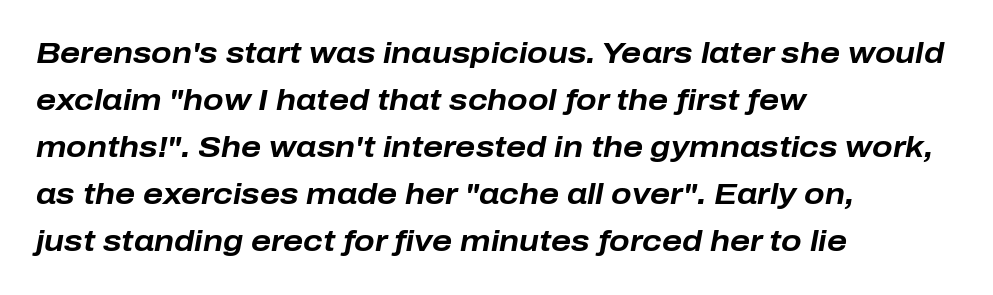
Q: Is the text bold? A: Yes.
Q: Is the text italic (slanted)? A: Yes, it leans right by about 10 degrees.
Q: Is the text underlined? A: No.
Q: How is the paragraph aligned? A: Left-aligned.
Q: Is the spacing between letters normal or unusually wide? A: Normal.
Q: Is the spacing between lines tight, normal or loose? A: Normal.
Q: Width (condensed, normal, or wide)? A: Normal.
Q: Stroke contrast? A: Low.
Q: x-height? A: Medium.
Q: Monospaced? A: No.
